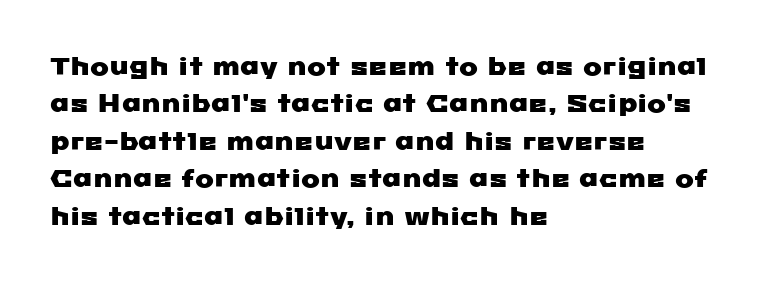
The image shows 25 px text type; set left-aligned, normal line spacing (1.5x), normal letter spacing, not underlined.
